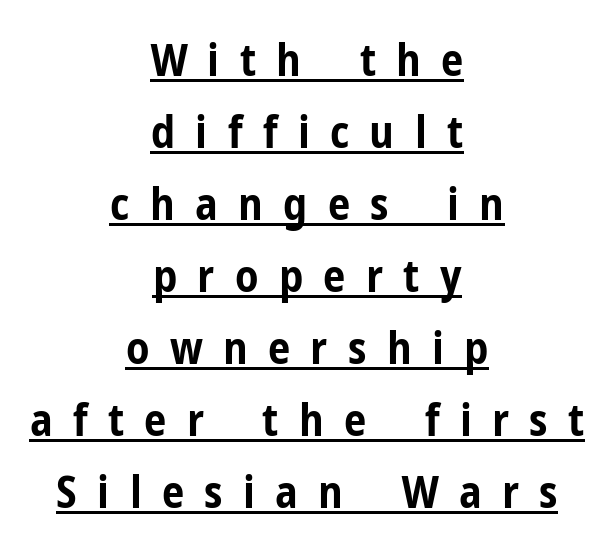
The image shows 45 px bold, condensed sans-serif type, upright; set centered, normal line spacing (1.6x), unusually wide letter spacing (+0.45 em), underlined; low stroke contrast and a medium x-height.
